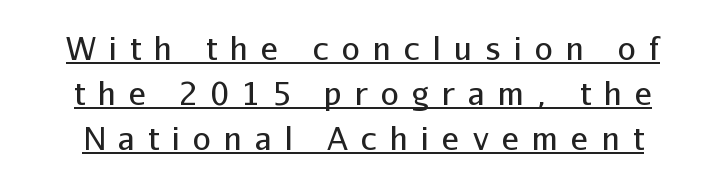
{"serif": "no", "italic": "no", "bold": "no", "weight": "regular", "width": "normal", "stroke_contrast": "low", "x_height": "medium", "monospaced": "no", "underline": "yes", "line_spacing": "normal", "line_spacing_ratio": 1.41, "letter_spacing": "wide", "letter_spacing_em": 0.41, "glyph_px": 32}
